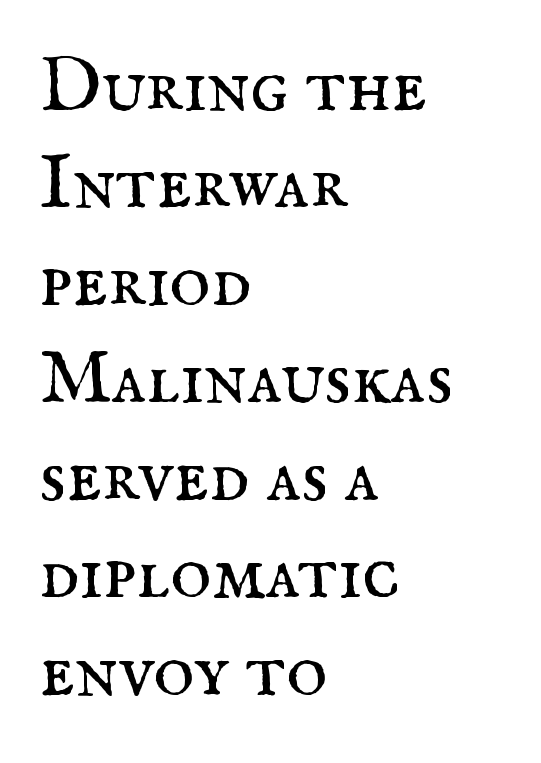
{"serif": "yes", "italic": "no", "bold": "no", "weight": "regular", "width": "normal", "stroke_contrast": "medium", "x_height": "small", "monospaced": "no", "underline": "no", "align": "left", "line_spacing": "normal", "line_spacing_ratio": 1.25, "letter_spacing": "normal", "letter_spacing_em": 0.0, "glyph_px": 78}
